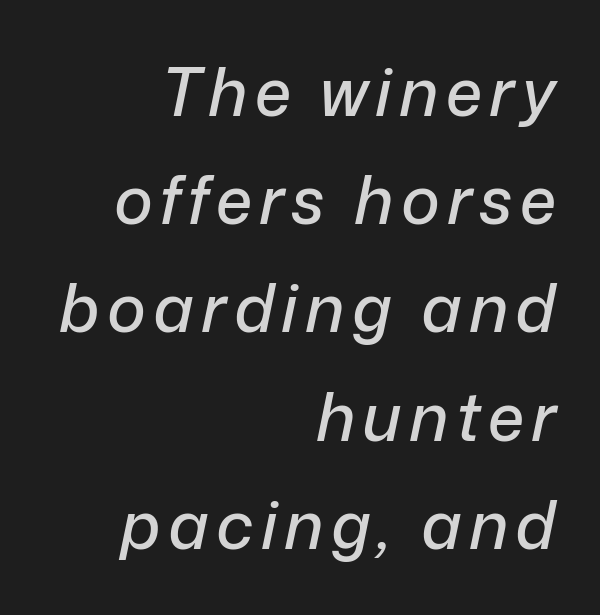
The image shows 66 px text type, italic (leaning right); set right-aligned, normal line spacing (1.64x), not underlined; low stroke contrast and a medium x-height.
